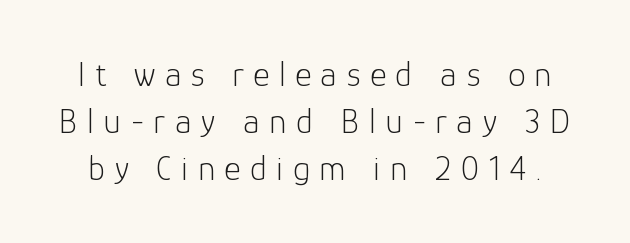
{"serif": "no", "italic": "no", "bold": "no", "weight": "light", "width": "normal", "stroke_contrast": "low", "x_height": "medium", "monospaced": "no", "underline": "no", "line_spacing": "normal", "line_spacing_ratio": 1.35, "letter_spacing": "wide", "letter_spacing_em": 0.27, "glyph_px": 35}
